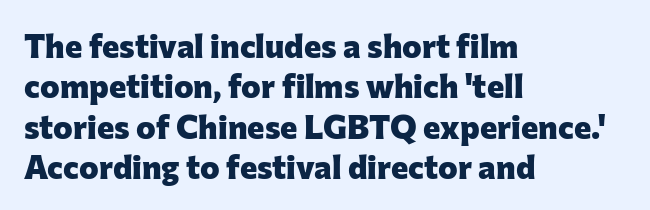
The sample has been set heavy, in full bold. These lines are set flush left with a ragged right edge. The letters sit at their default tracking, neither squeezed nor spread. Character widths vary here, with narrow letters taking less room than wide ones. Style check: upright. Only glyphs here, with clear space below each row.
